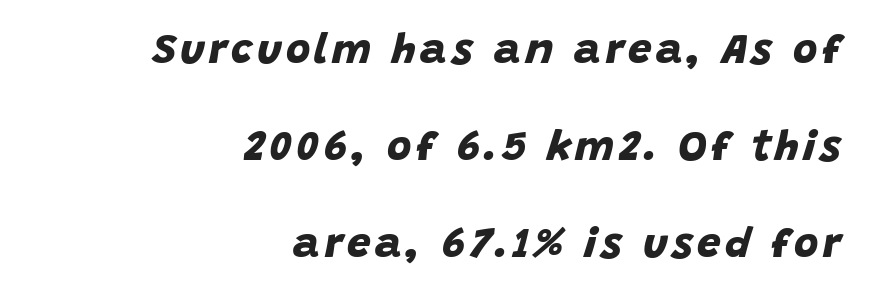
The image shows 42 px bold sans-serif type; set right-aligned, loose line spacing (2.31x), not underlined; low stroke contrast and a large x-height.
